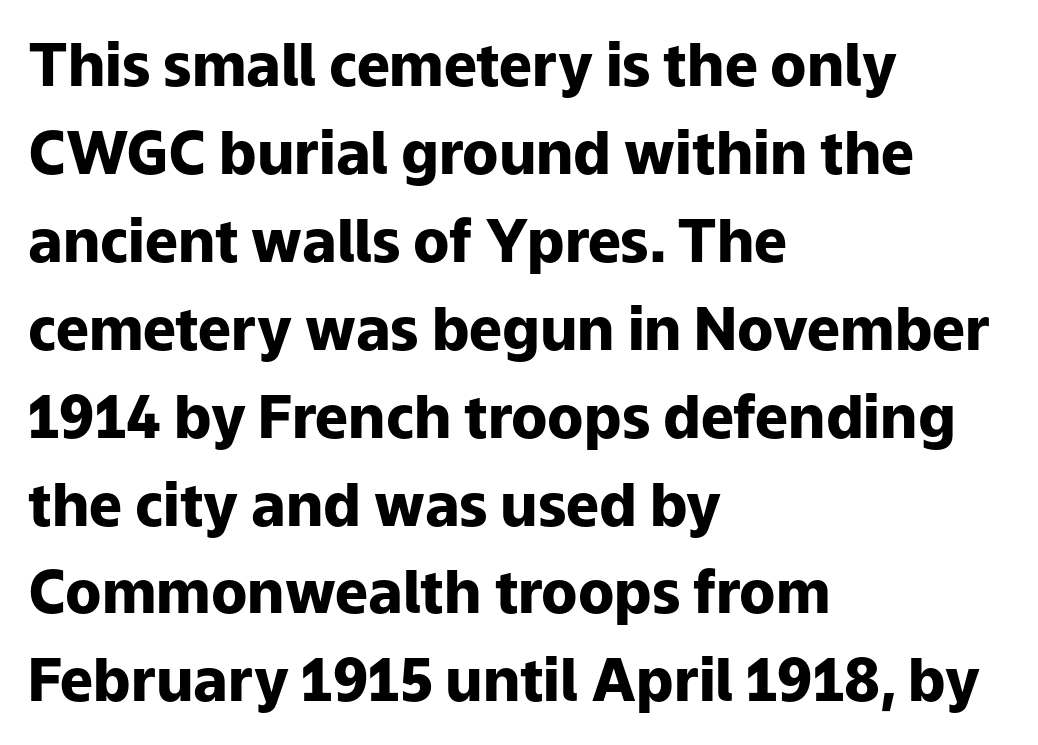
{"serif": "no", "italic": "no", "bold": "yes", "weight": "heavy", "width": "normal", "stroke_contrast": "low", "x_height": "medium", "monospaced": "no", "underline": "no", "align": "left", "line_spacing": "normal", "line_spacing_ratio": 1.49, "letter_spacing": "normal", "letter_spacing_em": 0.0, "glyph_px": 59}
